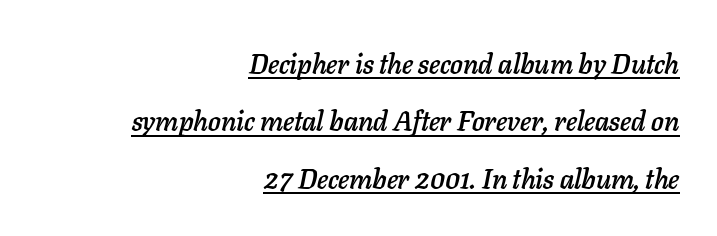
{"italic": "yes", "lean": "right", "slant_degrees": 11, "width": "normal", "stroke_contrast": "low", "x_height": "medium", "monospaced": "no", "underline": "yes", "align": "right", "line_spacing": "loose", "line_spacing_ratio": 2.05, "letter_spacing": "normal", "letter_spacing_em": 0.0, "glyph_px": 28}
